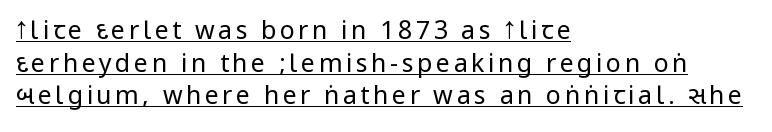
The lines in this sample share a left origin and differ only in where they stop. Stroke mass is kept to a normal reading level or below. Tall strokes in this sample are plumb rather than angled. Each new line begins a customary step beneath the previous one. Quick note: underline on.
